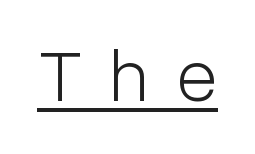
Q: Is the text bold? A: No.
Q: Is the text italic (slanted)? A: No, it is upright.
Q: Is the typeface a serif or a sans-serif typeface? A: Sans-serif.
Q: Is the text underlined? A: Yes.
Q: Is the spacing between letters normal or unusually wide? A: Unusually wide.
Q: Width (condensed, normal, or wide)? A: Condensed.
Q: Stroke contrast? A: Low.
Q: x-height? A: Medium.
Q: Monospaced? A: No.
